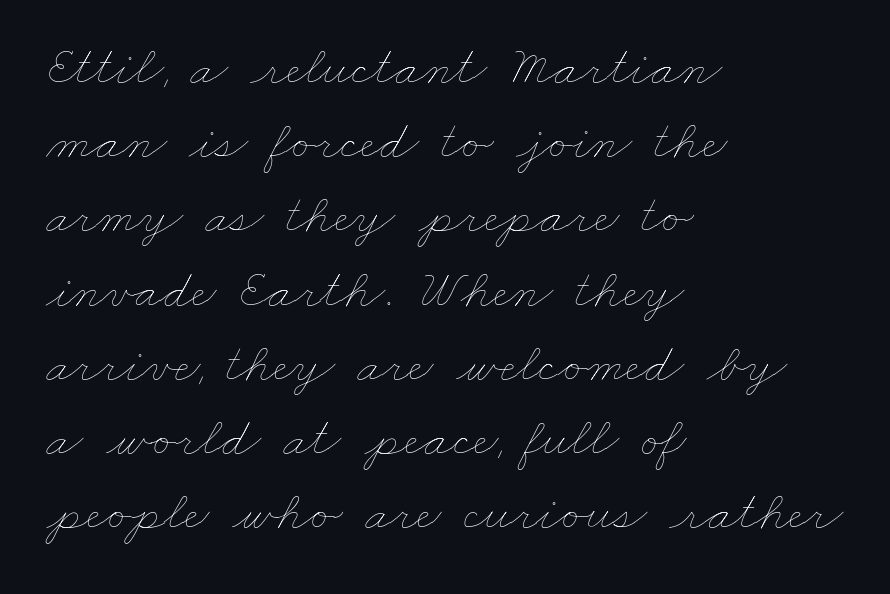
{"bold": "no", "weight": "thin", "width": "wide", "stroke_contrast": "low", "x_height": "small", "monospaced": "no", "underline": "no", "align": "left", "line_spacing": "normal", "line_spacing_ratio": 1.35, "letter_spacing": "normal", "letter_spacing_em": 0.0, "glyph_px": 55}
